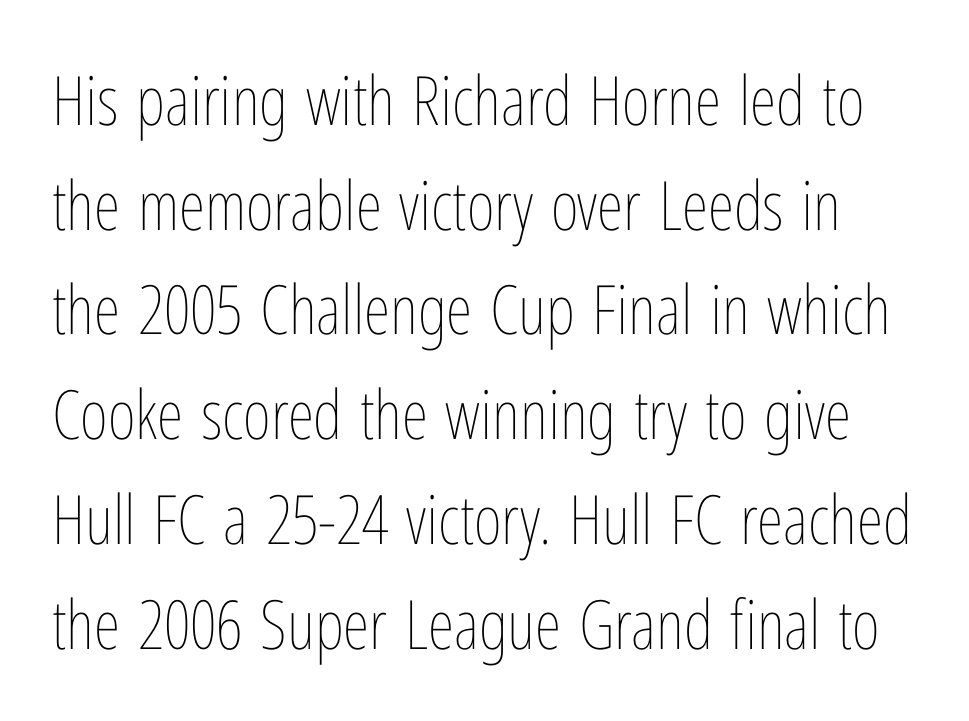
Q: Is the text bold? A: No.
Q: Is the text italic (slanted)? A: No, it is upright.
Q: Is the text underlined? A: No.
Q: Is the spacing between letters normal or unusually wide? A: Normal.
Q: Is the spacing between lines tight, normal or loose? A: Normal.
Q: Width (condensed, normal, or wide)? A: Condensed.
Q: Stroke contrast? A: Low.
Q: x-height? A: Medium.
Q: Monospaced? A: No.
